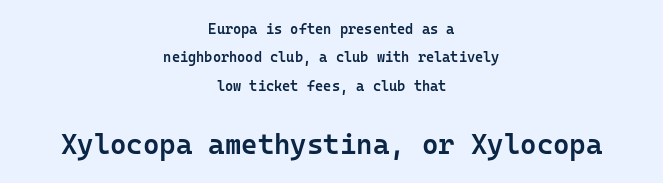
The compositor balanced each line on the midline. Default kerning and tracking; the words read as compact shapes. These lines stand farther apart than default settings would place them. The letters stand upright; this is a roman face.
